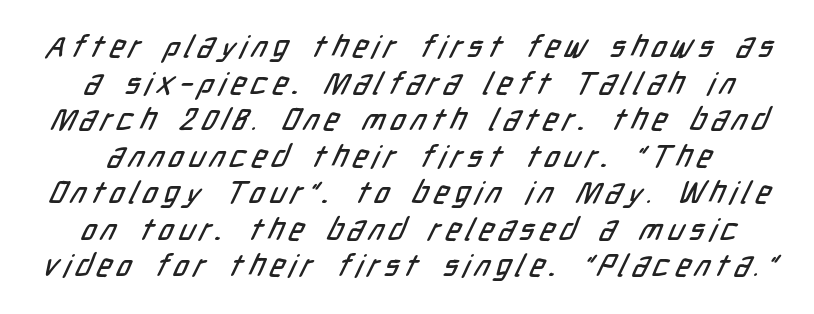
The image shows 31 px condensed sans-serif type; set line spacing 1.18x, not underlined; low stroke contrast and a medium x-height.
